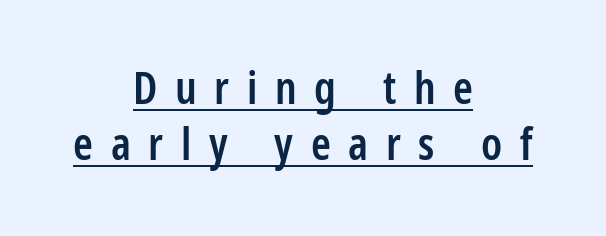
{"serif": "no", "italic": "no", "bold": "semi", "weight": "semibold", "width": "condensed", "stroke_contrast": "low", "x_height": "medium", "monospaced": "no", "underline": "yes", "align": "center", "line_spacing_ratio": 1.24, "letter_spacing": "wide", "letter_spacing_em": 0.39, "glyph_px": 45}
